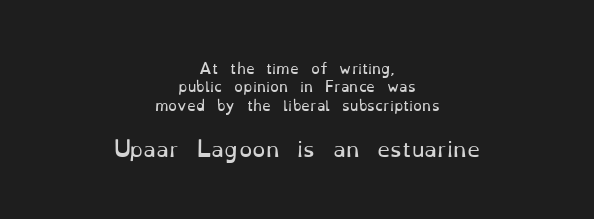
A typesetter would call this zero additional tracking. A bare baseline throughout the passage. Caption: face not bold, strokes unweighted. The rendering positions every line midway between the sides.
